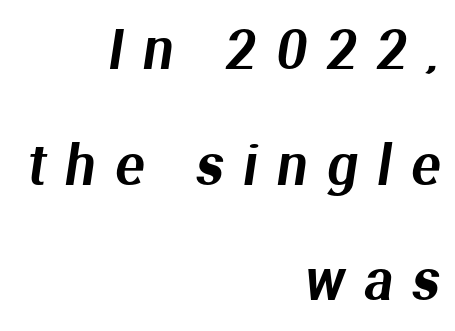
The image shows 54 px sans-serif type; set right-aligned, loose line spacing (2.14x), unusually wide letter spacing (+0.36 em), not underlined; medium stroke contrast and a medium x-height.
